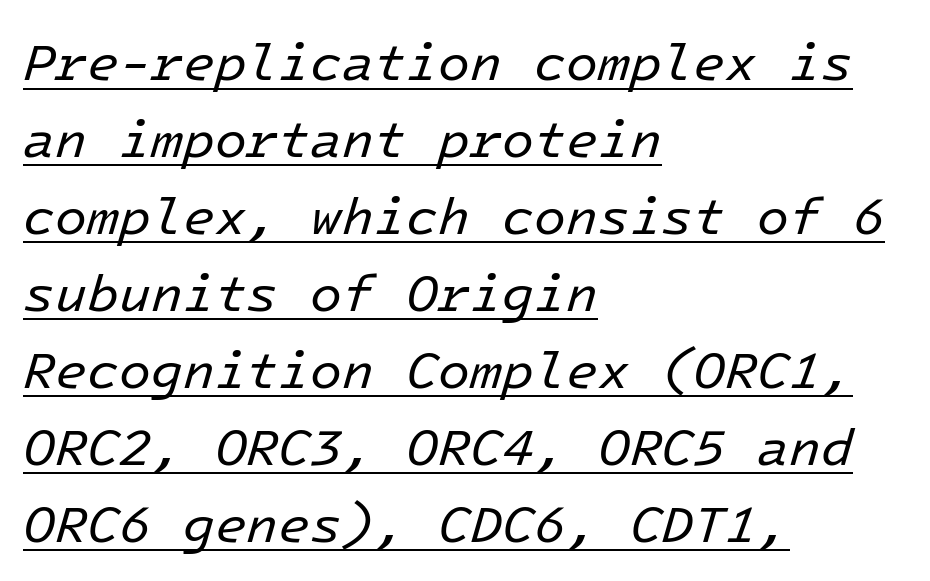
The image shows 52 px regular-weight type, italic (leaning right); set left-aligned, normal line spacing (1.48x), normal letter spacing, underlined; low stroke contrast and a medium x-height.
